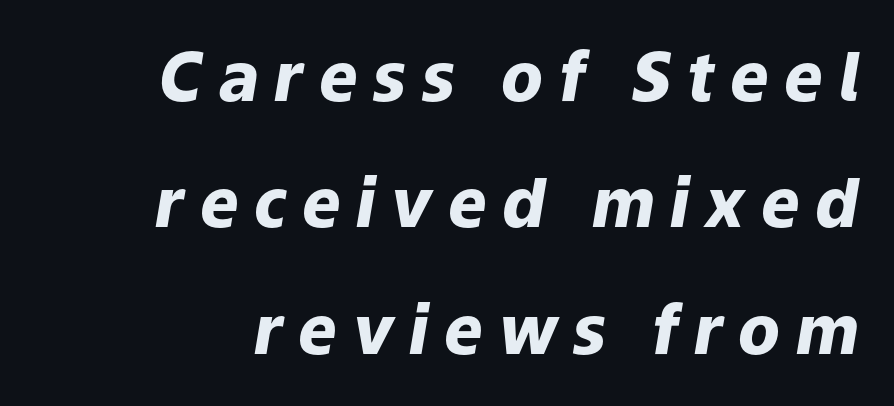
Q: Is the text bold? A: Yes.
Q: Is the text italic (slanted)? A: Yes, it leans right by about 9 degrees.
Q: Is the text underlined? A: No.
Q: Is the spacing between letters normal or unusually wide? A: Unusually wide.
Q: Width (condensed, normal, or wide)? A: Normal.
Q: Stroke contrast? A: Low.
Q: x-height? A: Medium.
Q: Monospaced? A: No.
